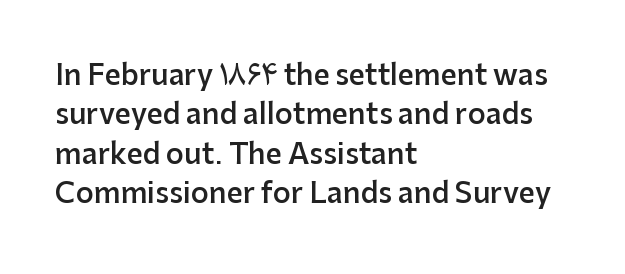
The image shows 28 px semibold sans-serif type, upright; set left-aligned, normal line spacing (1.41x), normal letter spacing, not underlined; low stroke contrast and a medium x-height.
